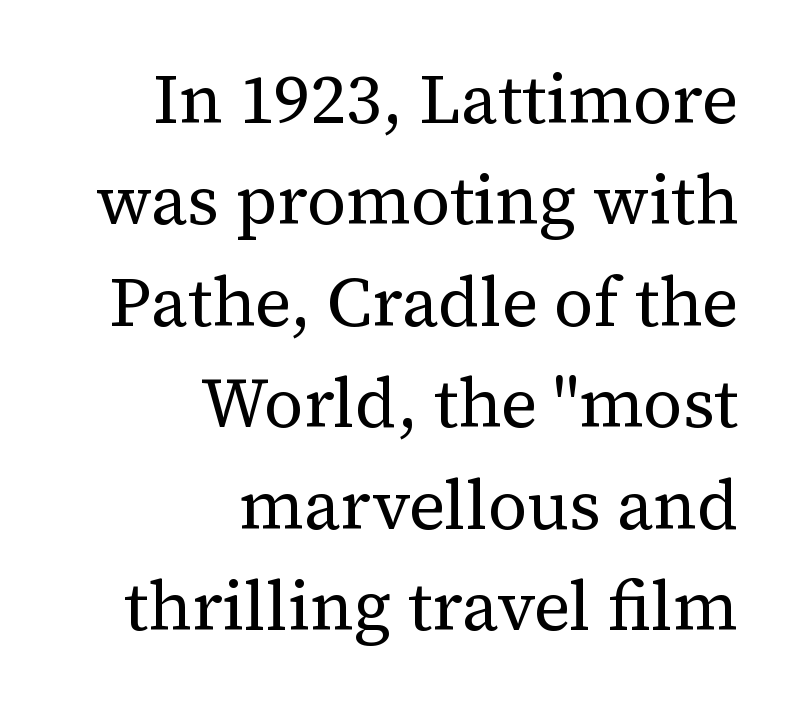
The image shows 69 px regular-weight serif type, upright; set right-aligned, normal line spacing (1.47x), normal letter spacing, not underlined; medium stroke contrast and a medium x-height.
